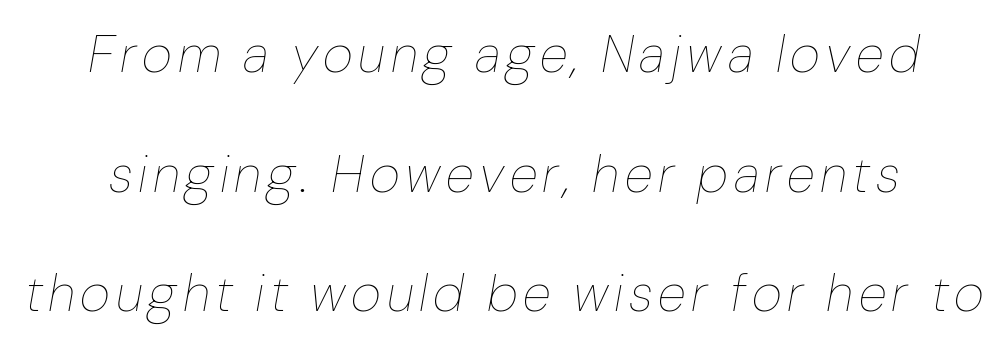
The image shows 52 px thin type, italic (leaning right); set loose line spacing (2.3x), not underlined; low stroke contrast and a medium x-height.
